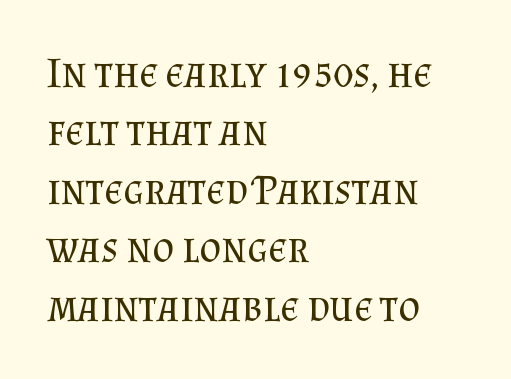
Words float on clear page, feet unadorned. Italic: no, the glyphs are upright roman. Each letter keeps its own natural width here, so spacing adapts to shape. Glyph-to-glyph distance matches everyday printed text.
